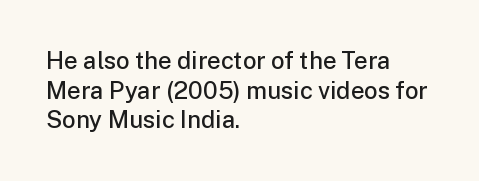
The image shows 24 px text type, upright; set left-aligned, line spacing 1.23x, normal letter spacing, not underlined.
